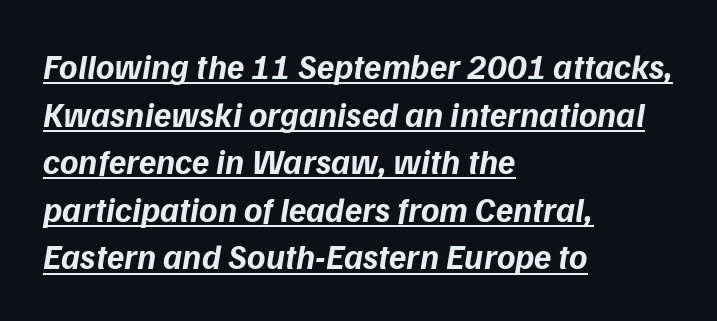
The image shows 35 px bold sans-serif type; set left-aligned, normal line spacing (1.36x), normal letter spacing, underlined; low stroke contrast and a medium x-height.
